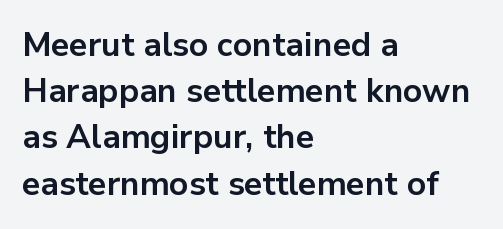
{"serif": "no", "italic": "no", "bold": "yes", "weight": "bold", "width": "normal", "stroke_contrast": "low", "x_height": "medium", "monospaced": "no", "underline": "no", "align": "left", "line_spacing": "normal", "line_spacing_ratio": 1.4, "letter_spacing": "normal", "letter_spacing_em": 0.0, "glyph_px": 33}
